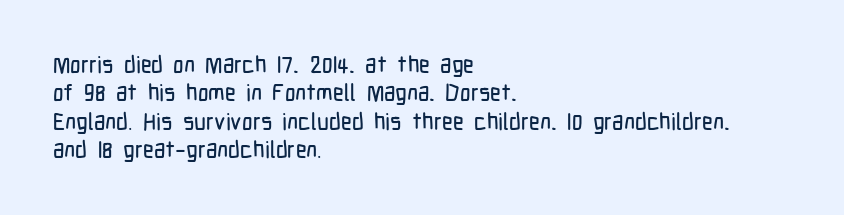
The image shows 23 px text type, upright; set left-aligned, line spacing 1.23x, normal letter spacing, not underlined.
